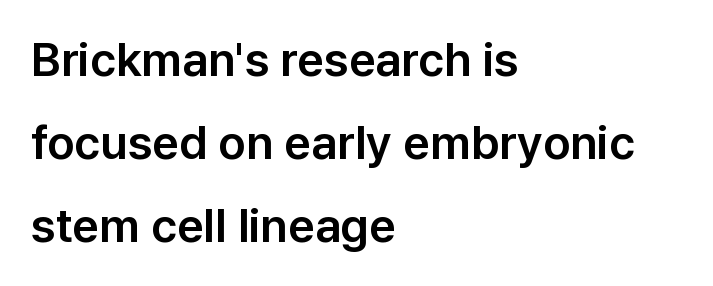
The rendering shows plain stroke endings on the letterforms — a sans-serif design. Varying glyph widths throughout — classic text-font behaviour. Unlike italic type, these characters show no tilt at all. Underlining? Definitely not there. The tracking reads as untouched default to a designer's eye. Line starts are locked; line ends wander.
